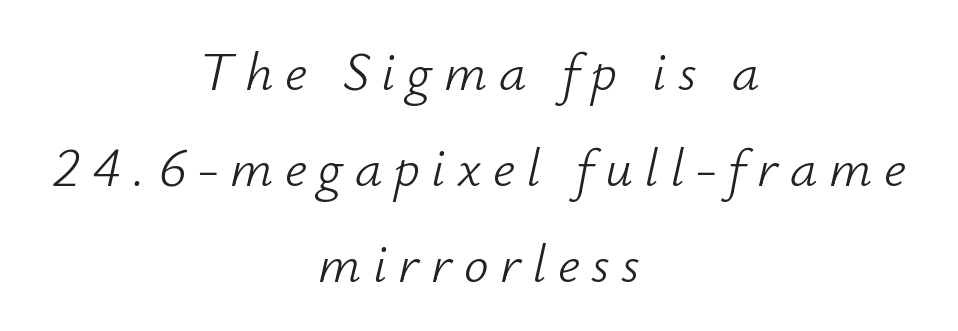
Q: Is the text bold? A: No.
Q: Is the text italic (slanted)? A: Yes, it leans right by about 12 degrees.
Q: Is the text underlined? A: No.
Q: How is the paragraph aligned? A: Centered.
Q: Is the spacing between letters normal or unusually wide? A: Unusually wide.
Q: Width (condensed, normal, or wide)? A: Normal.
Q: Stroke contrast? A: Low.
Q: x-height? A: Small.
Q: Monospaced? A: No.
